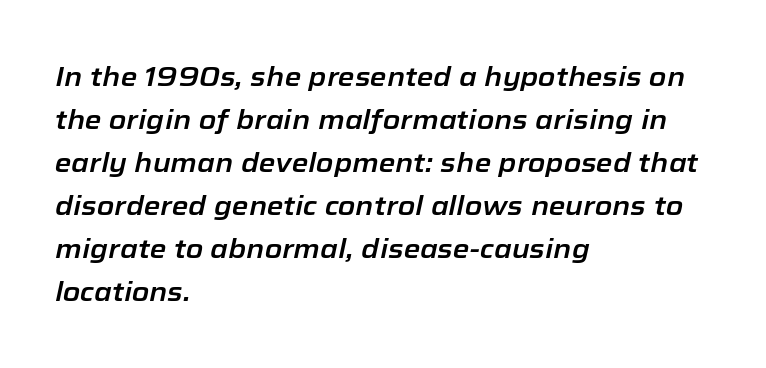
This is oblique type, the kind used for emphasis or titles. A bare baseline throughout the passage. The text block is weighted toward the left margin, trailing off unevenly rightward. Letter spacing: default.
